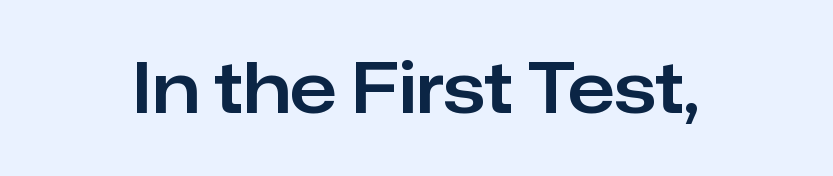
Is there any slant? The stems are plumb. Has an underline been added? It has not. Think of a printed novel: that variable character pitch is what you see here. The letterforms sit shoulder to shoulder at normal distance.
